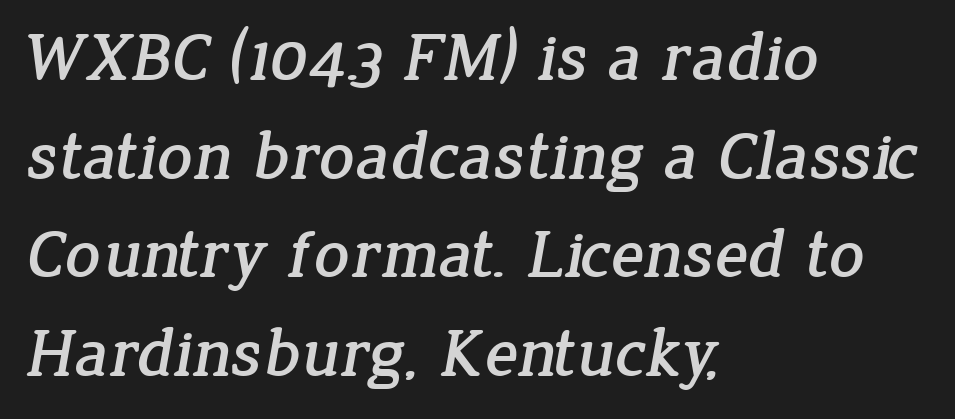
Check where the strokes stop: tiny serifs finish them off. Nobody touched the tracking dial on this one. One glance says typical: line gaps are just what's usual. Is this a fixed-width face? No — the glyphs have proportional, varying widths. If you drew a ruler down the left edge, every line would touch it. Anything drawn beneath the words? Only blank space.
